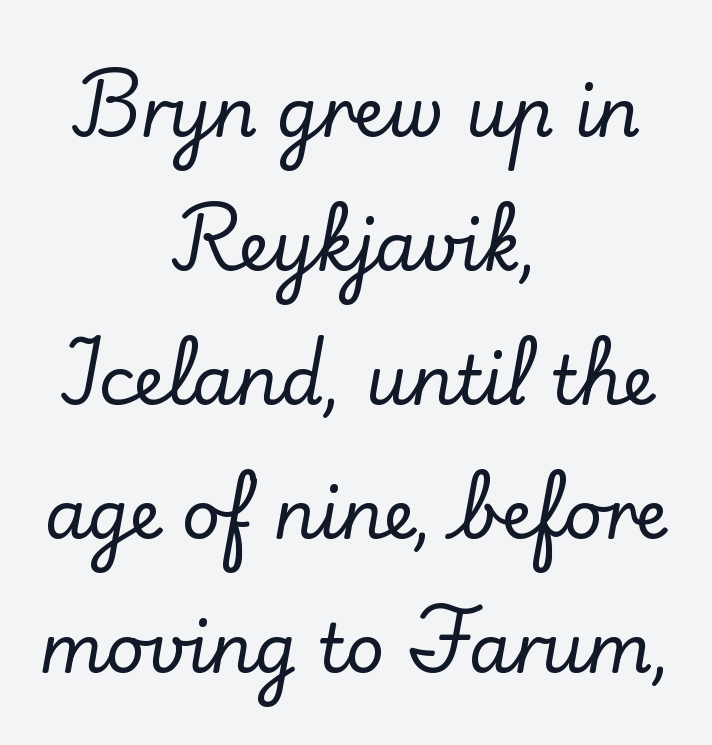
{"serif": "yes", "width": "normal", "stroke_contrast": "low", "x_height": "small", "monospaced": "no", "underline": "no", "align": "center", "line_spacing": "loose", "line_spacing_ratio": 1.97, "letter_spacing": "normal", "letter_spacing_em": 0.0, "glyph_px": 68}
